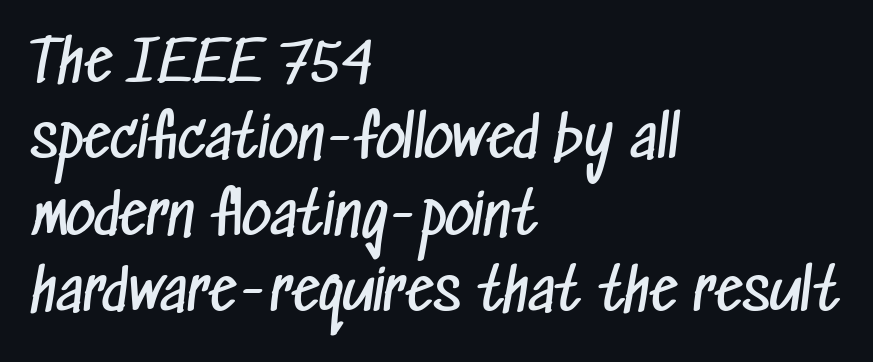
Type style note: lacks serifs. Bold? No — there's no thickening of the strokes. Unmarked baselines from the first word to the last. The rag falls on the right side of this text block. Varying glyph widths throughout — classic text-font behaviour. Each new line begins a customary step beneath the previous one.
